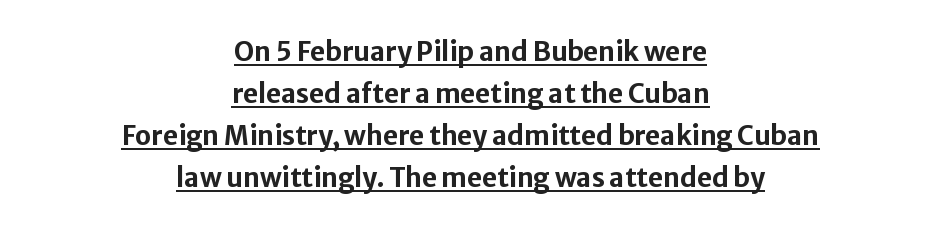
{"italic": "no", "bold": "yes", "underline": "yes", "align": "center", "line_spacing": "normal", "line_spacing_ratio": 1.62, "letter_spacing": "normal", "letter_spacing_em": 0.0, "glyph_px": 26}
